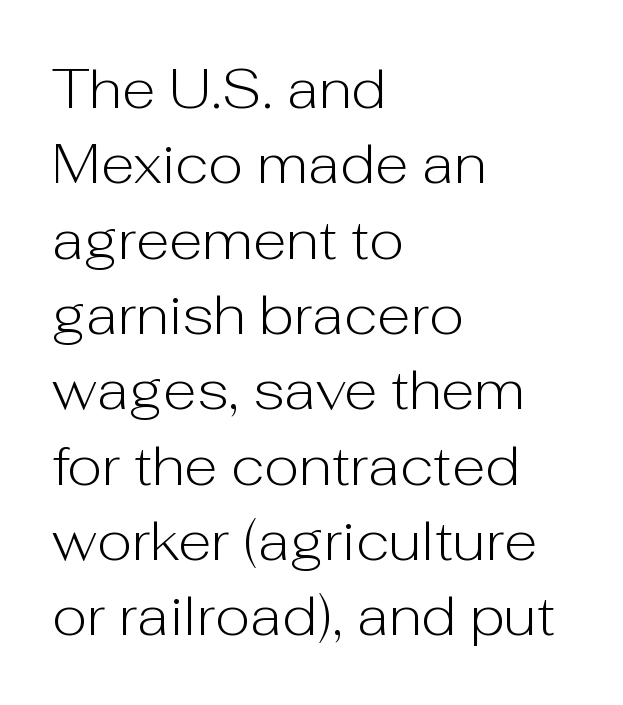
{"serif": "no", "italic": "no", "bold": "no", "weight": "light", "width": "normal", "stroke_contrast": "low", "x_height": "medium", "monospaced": "no", "underline": "no", "align": "left", "line_spacing": "normal", "line_spacing_ratio": 1.37, "letter_spacing": "normal", "letter_spacing_em": 0.0, "glyph_px": 55}
